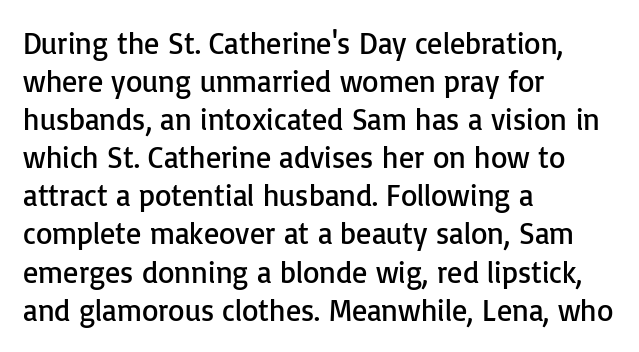
{"serif": "no", "italic": "no", "bold": "no", "weight": "regular", "width": "normal", "stroke_contrast": "low", "x_height": "medium", "monospaced": "no", "underline": "no", "align": "left", "line_spacing": "normal", "line_spacing_ratio": 1.27, "letter_spacing": "normal", "letter_spacing_em": 0.0, "glyph_px": 30}
